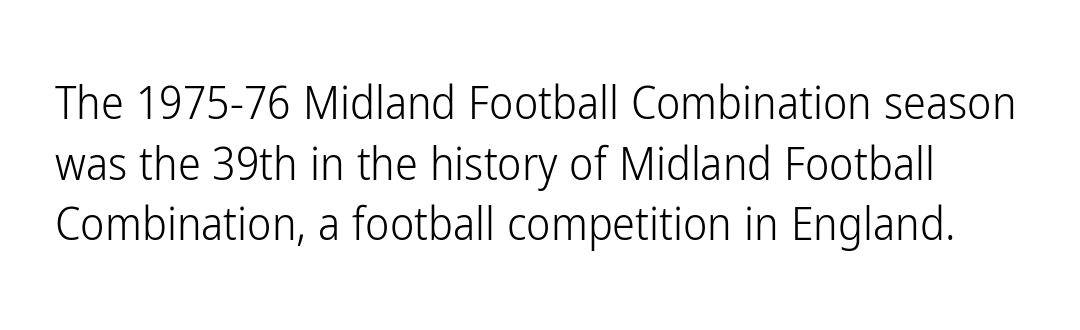
{"serif": "no", "italic": "no", "bold": "no", "weight": "light", "width": "condensed", "stroke_contrast": "low", "x_height": "medium", "monospaced": "no", "underline": "no", "line_spacing": "normal", "line_spacing_ratio": 1.32, "letter_spacing": "normal", "letter_spacing_em": 0.0, "glyph_px": 46}
